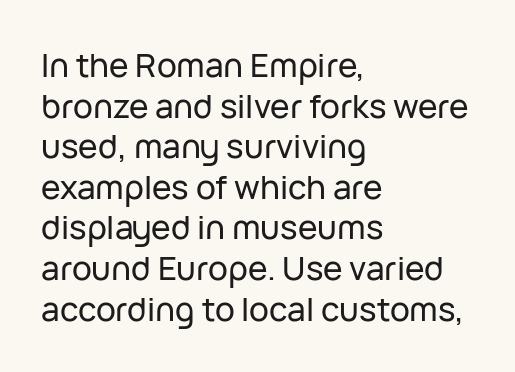
Q: Is the text italic (slanted)? A: No, it is upright.
Q: Is the typeface a serif or a sans-serif typeface? A: Sans-serif.
Q: Is the text underlined? A: No.
Q: How is the paragraph aligned? A: Left-aligned.
Q: Is the spacing between letters normal or unusually wide? A: Normal.
Q: Width (condensed, normal, or wide)? A: Normal.
Q: Stroke contrast? A: Low.
Q: x-height? A: Medium.
Q: Monospaced? A: No.
